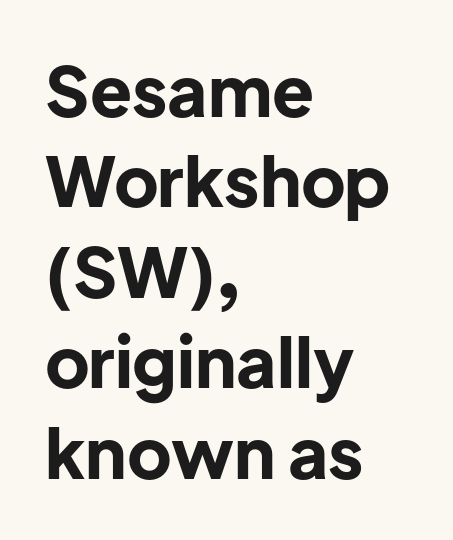
Q: Is the text bold? A: Yes.
Q: Is the text italic (slanted)? A: No, it is upright.
Q: Is the typeface a serif or a sans-serif typeface? A: Sans-serif.
Q: Is the text underlined? A: No.
Q: How is the paragraph aligned? A: Left-aligned.
Q: Is the spacing between letters normal or unusually wide? A: Normal.
Q: Is the spacing between lines tight, normal or loose? A: Normal.
Q: Width (condensed, normal, or wide)? A: Normal.
Q: Stroke contrast? A: Low.
Q: x-height? A: Medium.
Q: Monospaced? A: No.
